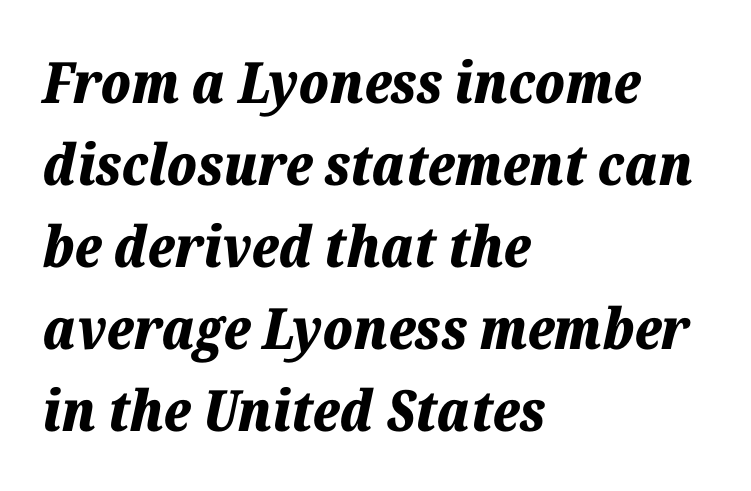
In terms of leading, this rendering sits right in the middle. Observe the ordinary spacing: letters are neighbours, not strangers. Characters are canted at an angle relative to the baseline's perpendicular. Descenders hang freely into open space.
